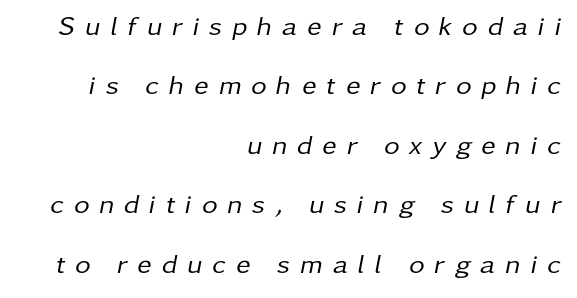
{"italic": "yes", "lean": "right", "slant_degrees": 11, "bold": "no", "underline": "no", "align": "right", "line_spacing": "loose", "line_spacing_ratio": 2.2, "letter_spacing": "wide", "letter_spacing_em": 0.37, "glyph_px": 27}
